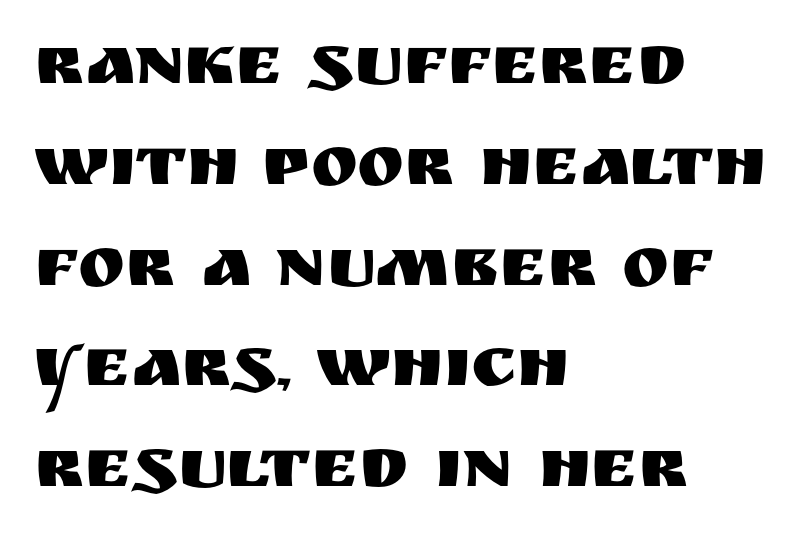
{"serif": "no", "italic": "no", "width": "normal", "stroke_contrast": "medium", "x_height": "large", "monospaced": "no", "underline": "no", "align": "left", "line_spacing": "normal", "line_spacing_ratio": 1.42, "letter_spacing": "normal", "letter_spacing_em": 0.0, "glyph_px": 71}
